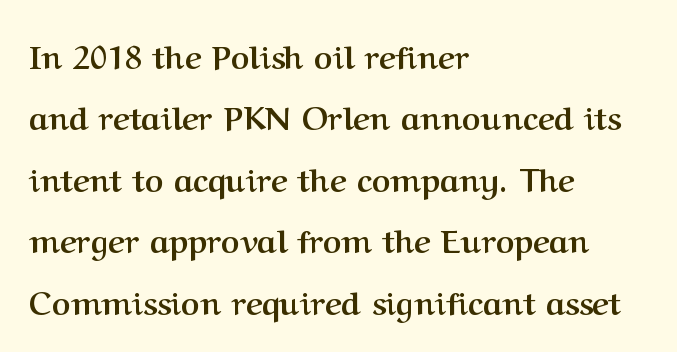
{"serif": "yes", "italic": "no", "bold": "yes", "weight": "semibold", "width": "normal", "stroke_contrast": "medium", "x_height": "medium", "monospaced": "no", "underline": "no", "align": "left", "line_spacing": "loose", "line_spacing_ratio": 1.92, "letter_spacing": "normal", "letter_spacing_em": 0.0, "glyph_px": 32}
